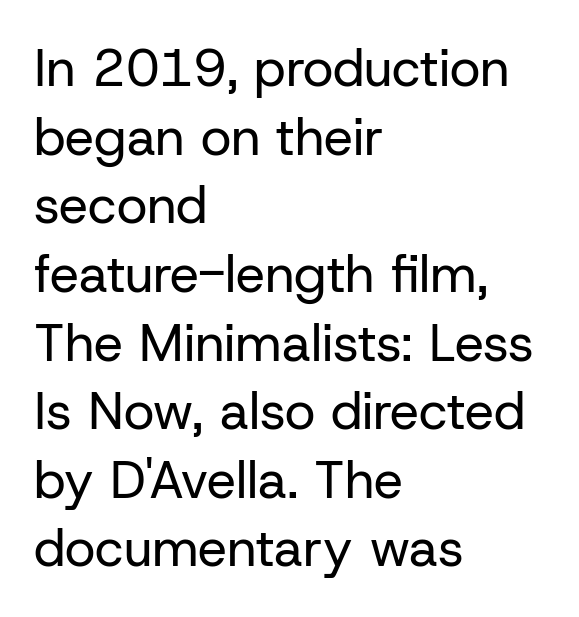
Q: Is the text bold? A: No.
Q: Is the text italic (slanted)? A: No, it is upright.
Q: Is the typeface a serif or a sans-serif typeface? A: Sans-serif.
Q: Is the text underlined? A: No.
Q: How is the paragraph aligned? A: Left-aligned.
Q: Is the spacing between letters normal or unusually wide? A: Normal.
Q: Is the spacing between lines tight, normal or loose? A: Normal.
Q: Width (condensed, normal, or wide)? A: Normal.
Q: Stroke contrast? A: Low.
Q: x-height? A: Medium.
Q: Monospaced? A: No.
